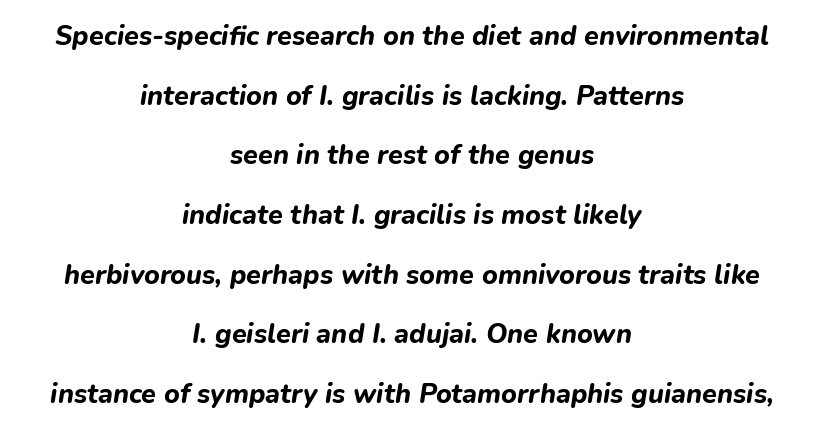
Q: Is the text bold? A: Yes.
Q: Is the text italic (slanted)? A: Yes, it leans right by about 9 degrees.
Q: Is the text underlined? A: No.
Q: How is the paragraph aligned? A: Centered.
Q: Is the spacing between letters normal or unusually wide? A: Normal.
Q: Is the spacing between lines tight, normal or loose? A: Loose.
